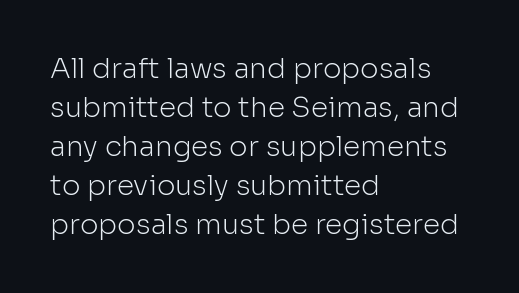
{"serif": "no", "italic": "no", "bold": "no", "weight": "light", "width": "normal", "stroke_contrast": "low", "x_height": "medium", "monospaced": "no", "underline": "no", "align": "left", "line_spacing": "normal", "line_spacing_ratio": 1.39, "letter_spacing": "normal", "letter_spacing_em": 0.0, "glyph_px": 28}
